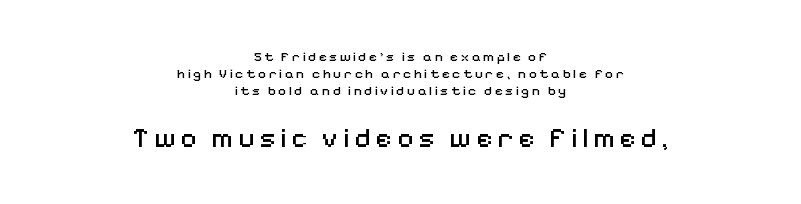
The image shows 28 px regular-weight sans-serif type, upright; set centered, line spacing 1.21x, not underlined; the second (bottom) block is 2.0x larger; medium stroke contrast and a medium x-height.
